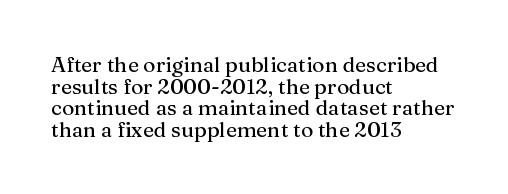
{"italic": "no", "underline": "no", "align": "left", "line_spacing": "tight", "line_spacing_ratio": 1.03, "letter_spacing": "normal", "letter_spacing_em": 0.0, "glyph_px": 21}
